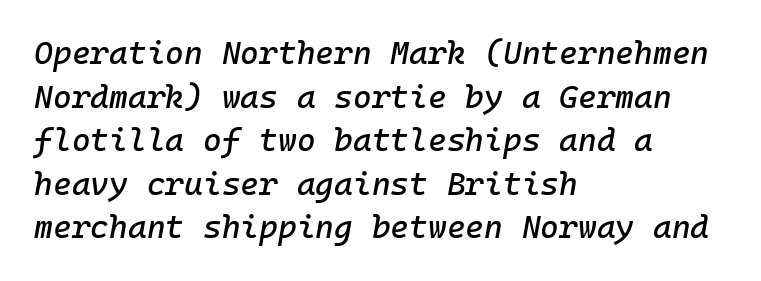
Q: Is the text italic (slanted)? A: Yes, it leans right by about 10 degrees.
Q: Is the text underlined? A: No.
Q: How is the paragraph aligned? A: Left-aligned.
Q: Is the spacing between letters normal or unusually wide? A: Normal.
Q: Is the spacing between lines tight, normal or loose? A: Normal.
Q: Width (condensed, normal, or wide)? A: Normal.
Q: Stroke contrast? A: Low.
Q: x-height? A: Medium.
Q: Monospaced? A: Yes.
